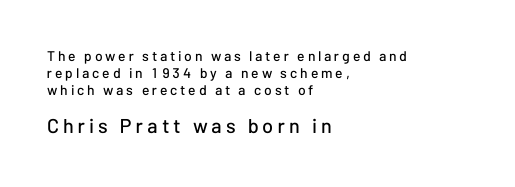
The image shows 20 px text type, upright; set left-aligned, line spacing 1.2x, unusually wide letter spacing (+0.2 em), not underlined; the second (bottom) block is 1.43x larger.
